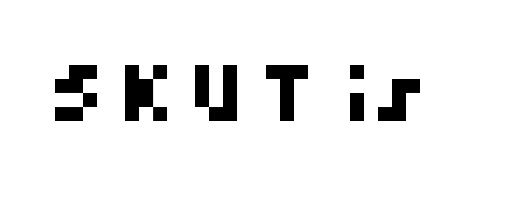
Characters follow at the spacing the type designer built in. Look at the bottom of the vertical strokes: they stop flat, with no serifs. The face used here is proportionally spaced, like ordinary book or web type. Beneath every word, the page is bare.
